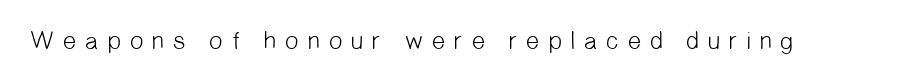
Q: Is the text bold? A: No.
Q: Is the text underlined? A: No.
Q: Is the spacing between letters normal or unusually wide? A: Unusually wide.
